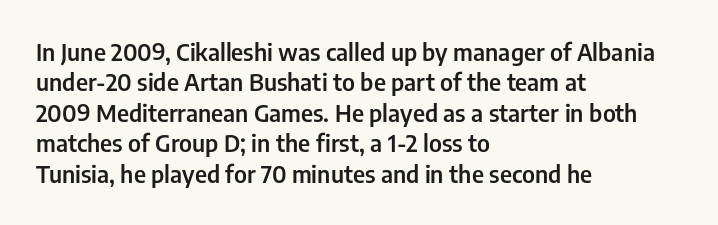
{"italic": "no", "bold": "semi", "underline": "no", "align": "left", "line_spacing": "normal", "line_spacing_ratio": 1.27, "letter_spacing": "normal", "letter_spacing_em": 0.0, "glyph_px": 24}
